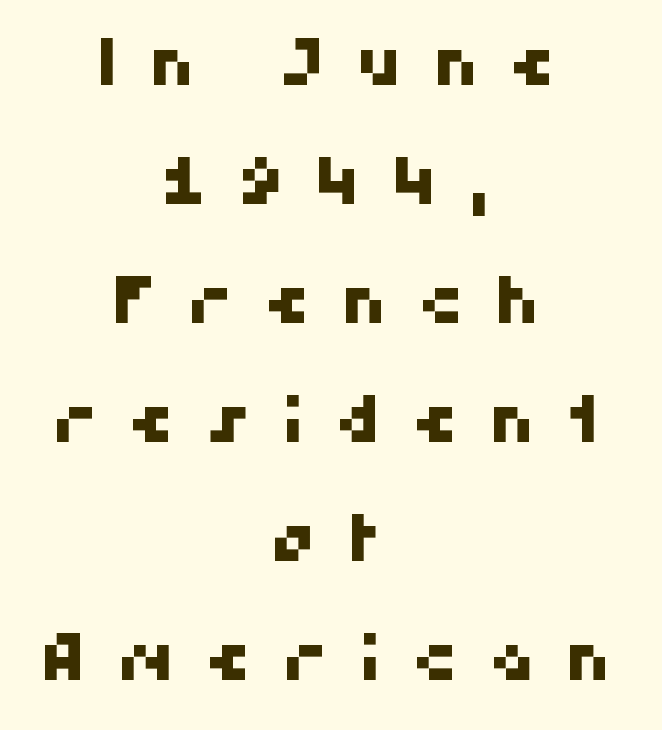
{"serif": "no", "width": "normal", "stroke_contrast": "high", "x_height": "medium", "monospaced": "no", "underline": "no", "align": "center", "line_spacing_ratio": 1.83, "letter_spacing": "wide", "letter_spacing_em": 0.46, "glyph_px": 65}
